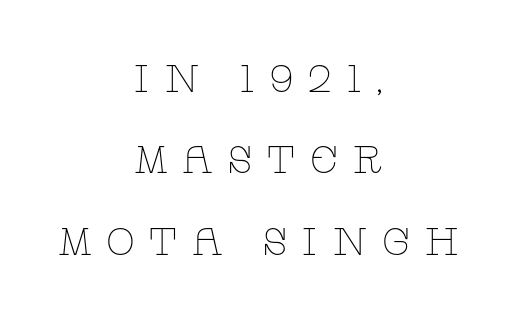
{"serif": "yes", "italic": "no", "bold": "no", "weight": "thin", "width": "wide", "stroke_contrast": "low", "x_height": "large", "monospaced": "no", "underline": "no", "align": "center", "line_spacing": "loose", "line_spacing_ratio": 2.14, "letter_spacing": "wide", "letter_spacing_em": 0.36, "glyph_px": 38}
